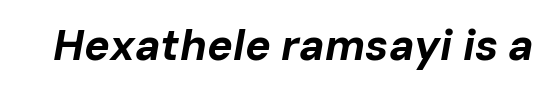
{"italic": "yes", "lean": "right", "slant_degrees": 10, "bold": "yes", "weight": "bold", "width": "normal", "stroke_contrast": "low", "x_height": "medium", "monospaced": "no", "underline": "no", "letter_spacing": "normal", "letter_spacing_em": 0.0, "glyph_px": 43}
